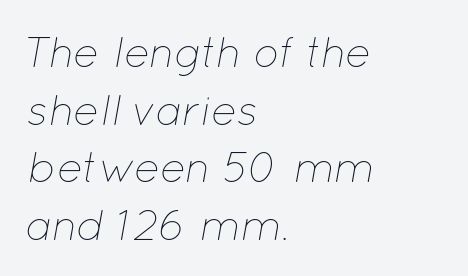
The image shows 43 px thin type, italic (leaning right); set left-aligned, normal line spacing (1.34x), normal letter spacing, not underlined; low stroke contrast and a medium x-height.
